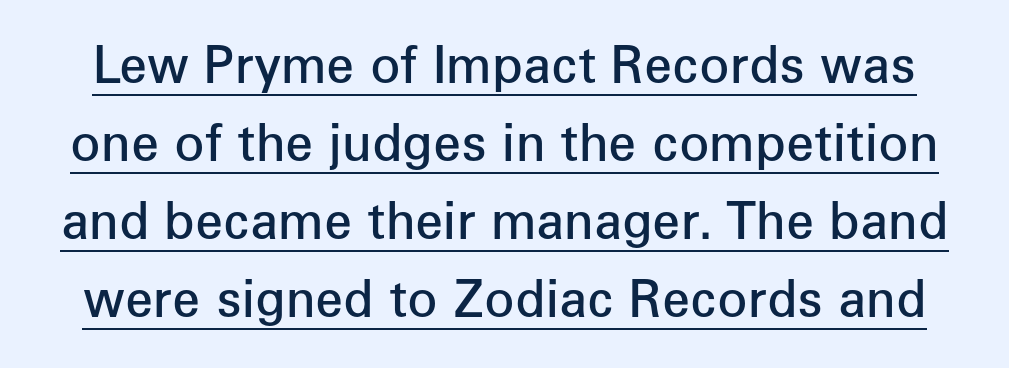
Honestly, the underline is the first thing you notice here. Rendered with straight, roman letterforms. These lines are rendered in a variable-pitch font. In terms of leading, this rendering sits right in the middle.
